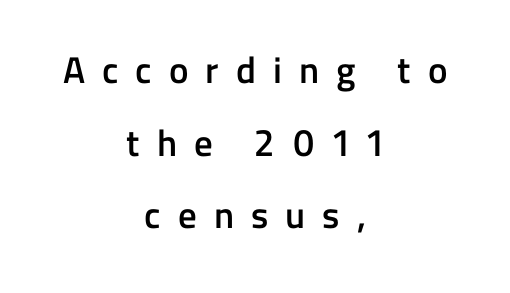
{"serif": "no", "italic": "no", "bold": "semi", "weight": "semibold", "width": "normal", "stroke_contrast": "low", "x_height": "medium", "monospaced": "no", "underline": "no", "align": "center", "line_spacing": "loose", "line_spacing_ratio": 1.96, "letter_spacing": "wide", "letter_spacing_em": 0.46, "glyph_px": 37}
